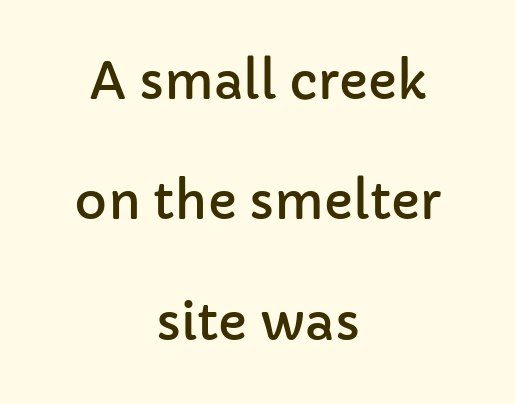
{"serif": "no", "italic": "no", "width": "normal", "stroke_contrast": "low", "x_height": "medium", "monospaced": "no", "underline": "no", "align": "center", "line_spacing": "loose", "line_spacing_ratio": 2.41, "letter_spacing": "normal", "letter_spacing_em": 0.0, "glyph_px": 50}
